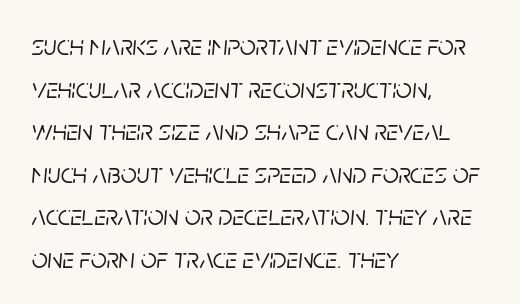
Posture: slanted. The passage shown is typed in a proportional face where columns would drift. Each new line begins a customary step beneath the previous one. The setting favours the left margin, as ordinary paragraphs usually do. Honestly, there is no underline to notice here at all.
